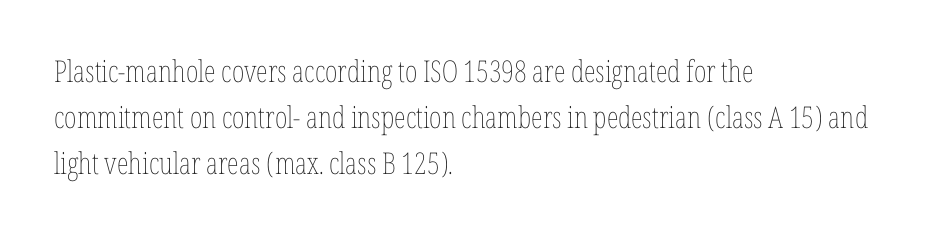
Q: Is the text bold? A: No.
Q: Is the text italic (slanted)? A: No, it is upright.
Q: Is the text underlined? A: No.
Q: How is the paragraph aligned? A: Left-aligned.
Q: Is the spacing between letters normal or unusually wide? A: Normal.
Q: Is the spacing between lines tight, normal or loose? A: Normal.
Q: Width (condensed, normal, or wide)? A: Condensed.
Q: Stroke contrast? A: Low.
Q: x-height? A: Medium.
Q: Monospaced? A: No.
